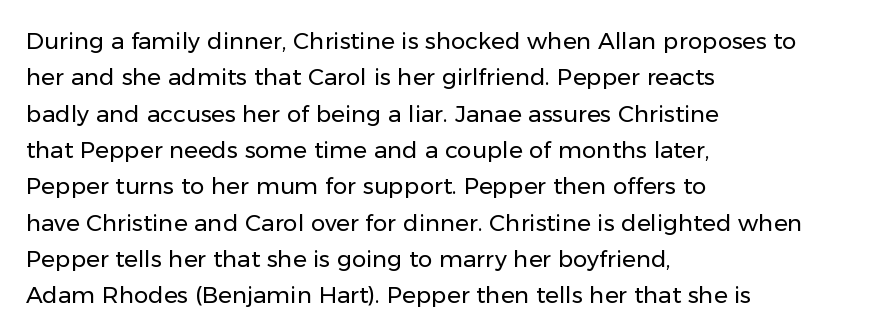
Compared with typical paragraphs, the rows here are spaced about the same. The letterforms sit at book weight or below. Ascenders rise straight up at ninety degrees. The lines are quadded left. Check the space under the baseline: it is left empty. Tracking value appears to be zero — textbook default spacing.
